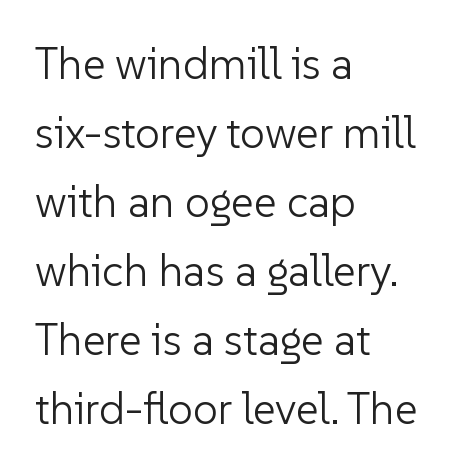
{"serif": "no", "italic": "no", "bold": "no", "weight": "light", "width": "normal", "stroke_contrast": "low", "x_height": "medium", "monospaced": "no", "underline": "no", "align": "left", "line_spacing": "normal", "line_spacing_ratio": 1.57, "letter_spacing": "normal", "letter_spacing_em": 0.0, "glyph_px": 44}
